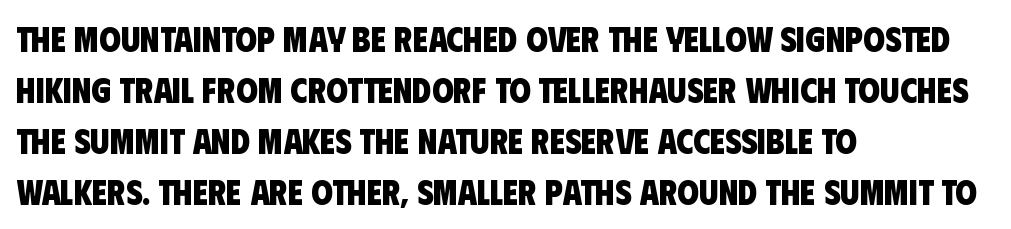
Nobody drew a line under any word here. There is no visible air inserted between adjacent glyphs. Weight check: bold — yes, fully. This rendering uses left alignment, leaving the right contour irregular. The rows are spaced the way most documents space them.
